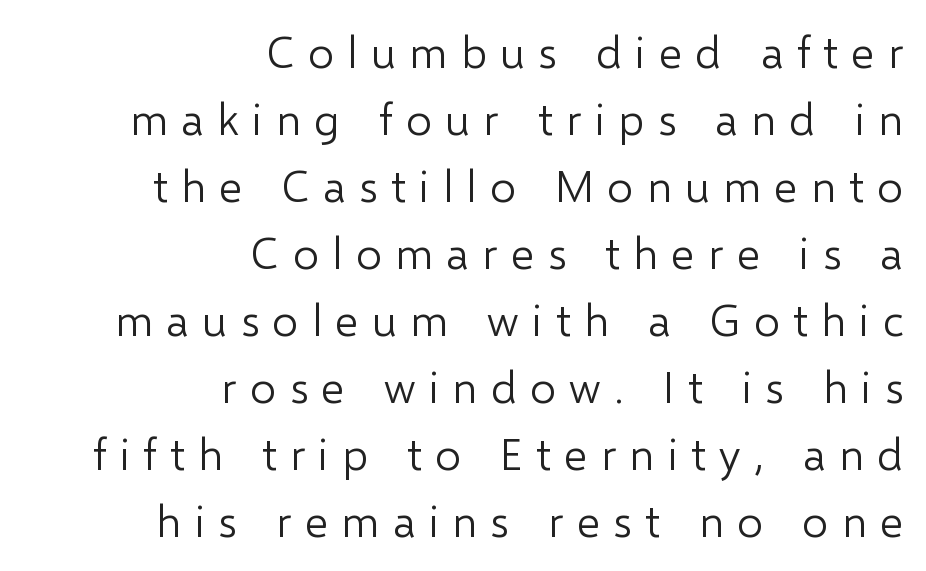
{"serif": "no", "italic": "no", "bold": "no", "weight": "light", "width": "normal", "stroke_contrast": "low", "x_height": "medium", "monospaced": "no", "underline": "no", "align": "right", "line_spacing": "normal", "line_spacing_ratio": 1.49, "letter_spacing": "wide", "letter_spacing_em": 0.3, "glyph_px": 45}
